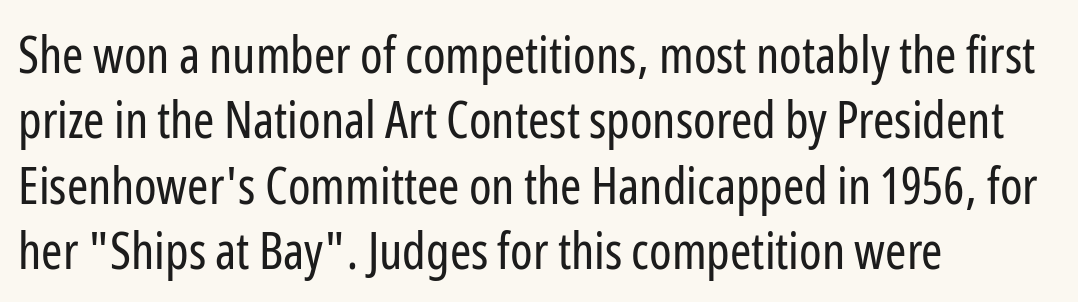
The designer went with a sans here, leaving each stem footless. When letters stand straight like this, we call the style roman or upright. The font sits on the lighter half of the weight spectrum, regular included. The foot of each line stays bare and open. Regular leading.
